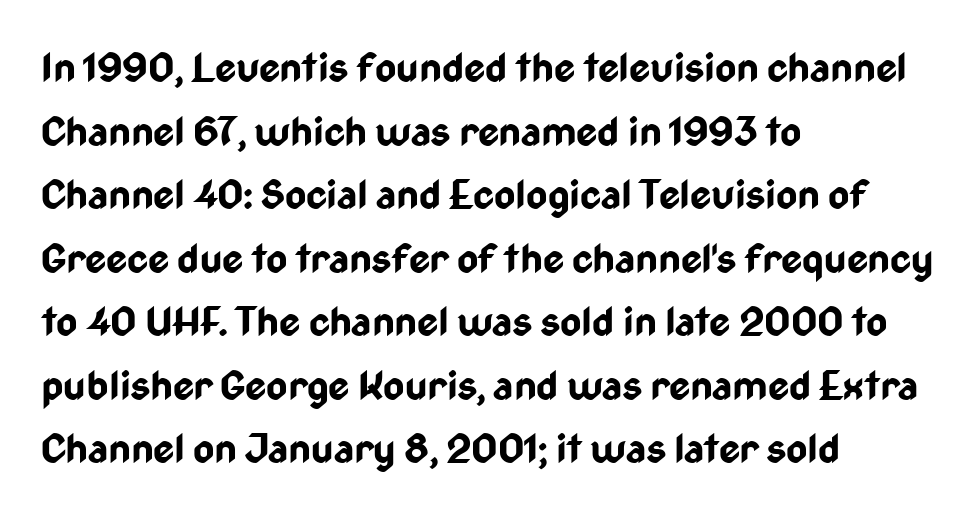
Q: Is the text bold? A: Yes.
Q: Is the text italic (slanted)? A: No, it is upright.
Q: Is the typeface a serif or a sans-serif typeface? A: Sans-serif.
Q: Is the text underlined? A: No.
Q: How is the paragraph aligned? A: Left-aligned.
Q: Is the spacing between letters normal or unusually wide? A: Normal.
Q: Is the spacing between lines tight, normal or loose? A: Normal.
Q: Width (condensed, normal, or wide)? A: Condensed.
Q: Stroke contrast? A: Low.
Q: x-height? A: Medium.
Q: Monospaced? A: No.
